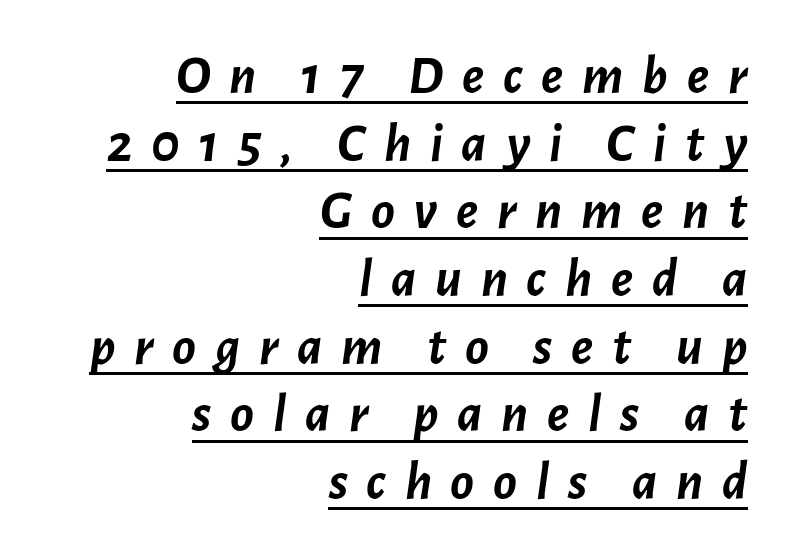
The image shows 55 px semibold type, italic (leaning right); set right-aligned, line spacing 1.23x, unusually wide letter spacing (+0.34 em), underlined; low stroke contrast and a medium x-height.
